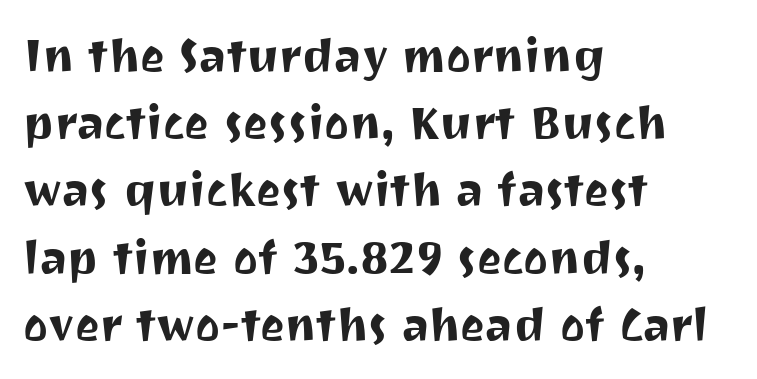
Q: Is the text italic (slanted)? A: No, it is upright.
Q: Is the typeface a serif or a sans-serif typeface? A: Sans-serif.
Q: Is the text underlined? A: No.
Q: How is the paragraph aligned? A: Left-aligned.
Q: Is the spacing between letters normal or unusually wide? A: Normal.
Q: Is the spacing between lines tight, normal or loose? A: Normal.
Q: Width (condensed, normal, or wide)? A: Normal.
Q: Stroke contrast? A: Medium.
Q: x-height? A: Medium.
Q: Monospaced? A: No.
